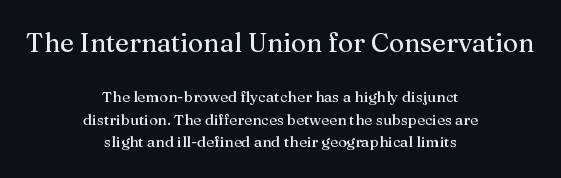
Regarding leading, the lines here are spaced in the standard way. Does the bottom block carry the larger type? No, the top block does. Each row of text sits above clean, open space. The tracking reads as untouched default to a designer's eye. The whitespace from short lines is split evenly between both sides. The lettering holds an erect, upright posture throughout.
